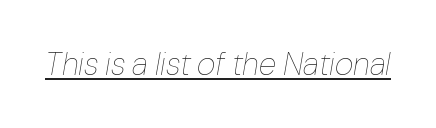
Q: Is the text bold? A: No.
Q: Is the text italic (slanted)? A: Yes, it leans right by about 10 degrees.
Q: Is the text underlined? A: Yes.
Q: Is the spacing between letters normal or unusually wide? A: Normal.
Q: Width (condensed, normal, or wide)? A: Normal.
Q: Stroke contrast? A: Low.
Q: x-height? A: Medium.
Q: Monospaced? A: No.
